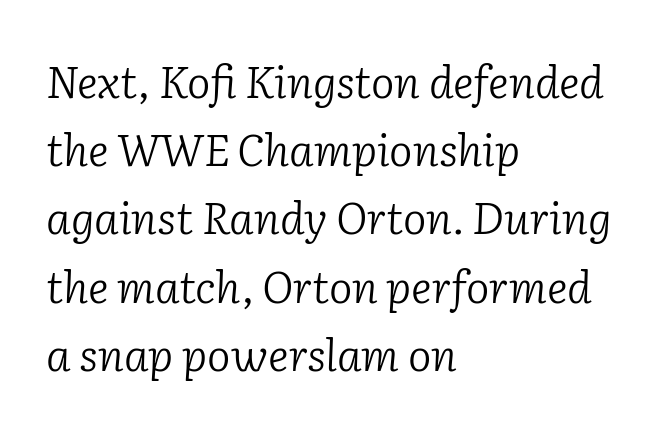
The image shows 44 px light serif type, italic (leaning right); set left-aligned, normal line spacing (1.55x), normal letter spacing, not underlined; low stroke contrast and a medium x-height.
